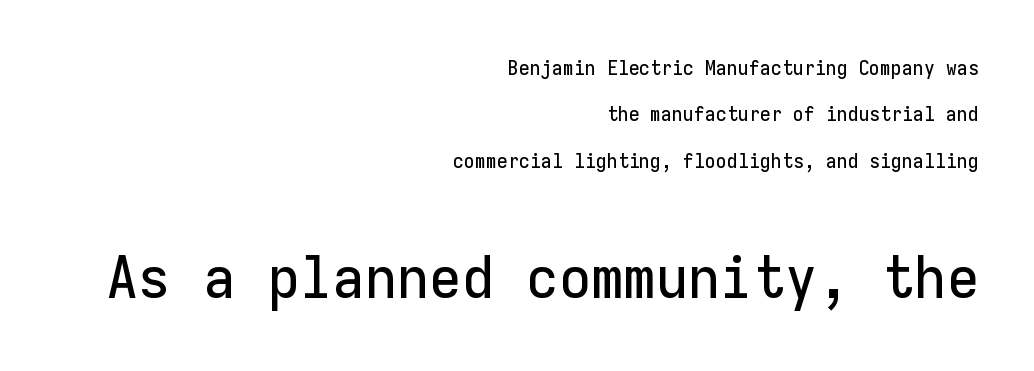
Short note: letters normally spaced. This is roman type, the default non-slanted kind. Type without underlining. Rows of type keep a wide berth in the vertical direction.
